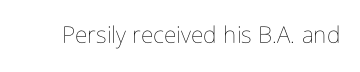
The image shows 23 px text type, upright; set normal letter spacing, not underlined.
